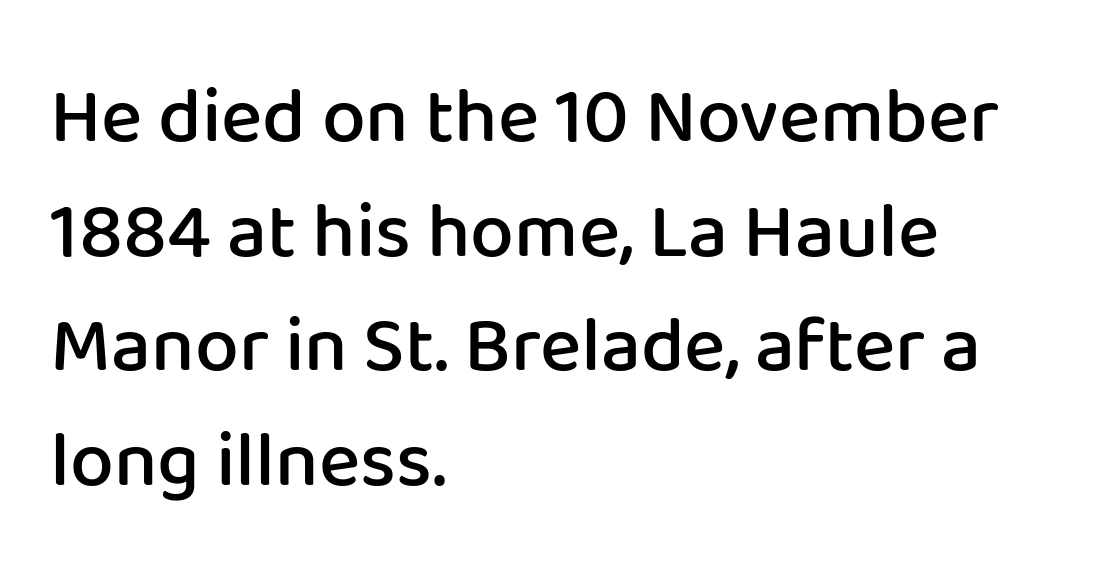
{"serif": "no", "italic": "no", "bold": "semi", "weight": "semibold", "width": "normal", "stroke_contrast": "low", "x_height": "medium", "monospaced": "no", "underline": "no", "align": "left", "line_spacing": "normal", "line_spacing_ratio": 1.47, "letter_spacing": "normal", "letter_spacing_em": 0.0, "glyph_px": 78}
